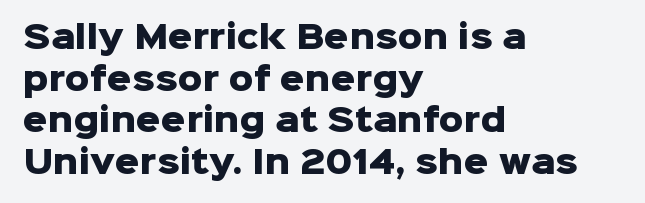
The face used here is a sans, in the tradition of grotesques and geometrics. Note the varied advance widths — an 'i' is clearly narrower than an 'm'. The tracking reads as untouched default to a designer's eye. Leading: standard. Typeset ragged right — the left edge is the straight one.
